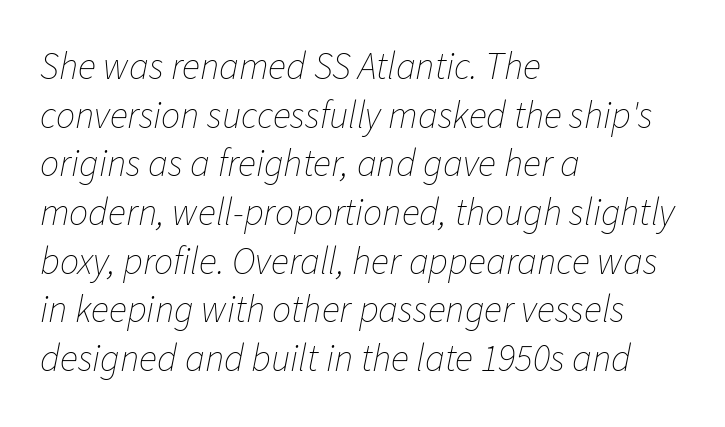
Is the type slanted? Yes — the strokes lean at a clear angle. Note the varied advance widths — an 'i' is clearly narrower than an 'm'. A bare baseline throughout the passage. The rendering keeps characters at their native spacing. Line beginnings align vertically; line endings do not.
